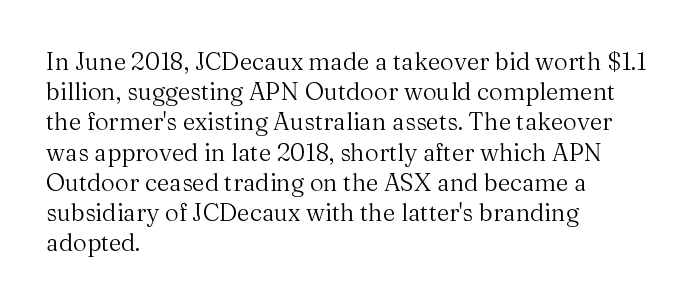
The weight would be labelled regular, book, light, or lighter still. Every stem runs plumb, perpendicular to the baseline. Descender tails drop into unmarked territory. One glance says typical: line gaps are just what's usual.
